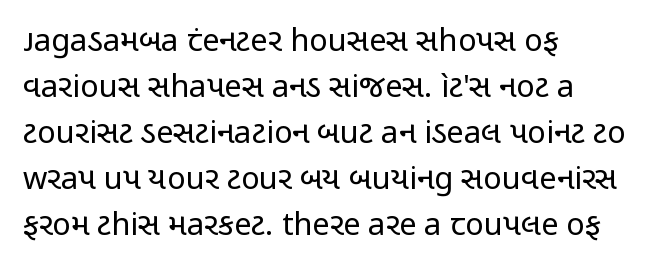
{"serif": "no", "italic": "no", "bold": "no", "weight": "regular", "width": "condensed", "stroke_contrast": "low", "x_height": "medium", "monospaced": "no", "underline": "no", "align": "left", "line_spacing": "normal", "line_spacing_ratio": 1.48, "letter_spacing": "normal", "letter_spacing_em": 0.0, "glyph_px": 31}
